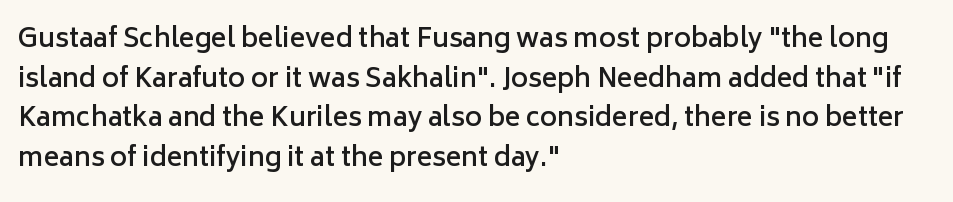
{"italic": "no", "bold": "semi", "underline": "no", "align": "left", "line_spacing": "normal", "line_spacing_ratio": 1.52, "letter_spacing": "normal", "letter_spacing_em": 0.0, "glyph_px": 26}
